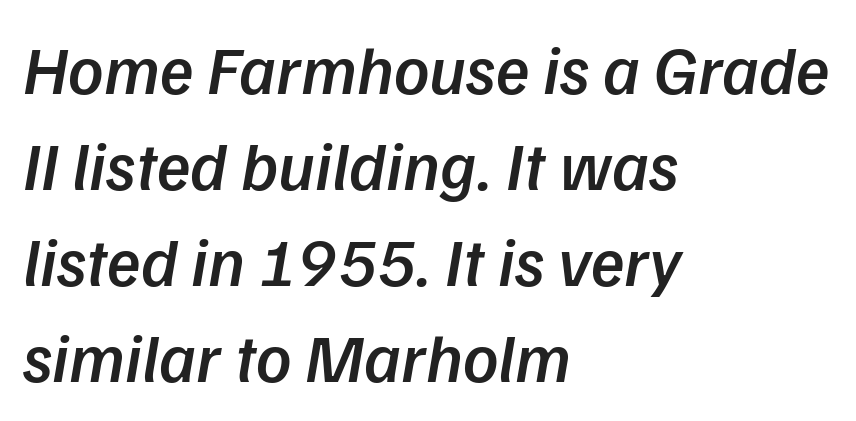
The image shows 69 px semibold type, italic (leaning right); set left-aligned, normal line spacing (1.39x), normal letter spacing, not underlined; low stroke contrast and a medium x-height.
